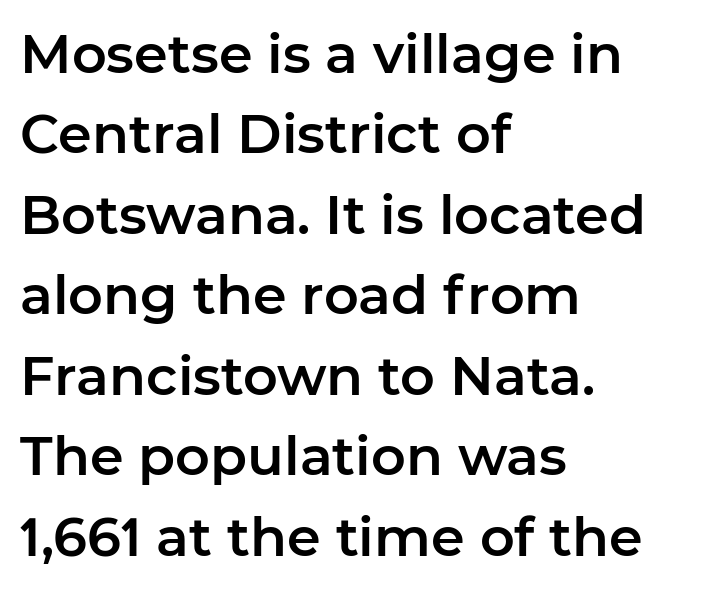
The image shows 54 px sans-serif type, upright; set left-aligned, normal line spacing (1.49x), normal letter spacing, not underlined; low stroke contrast and a medium x-height.
